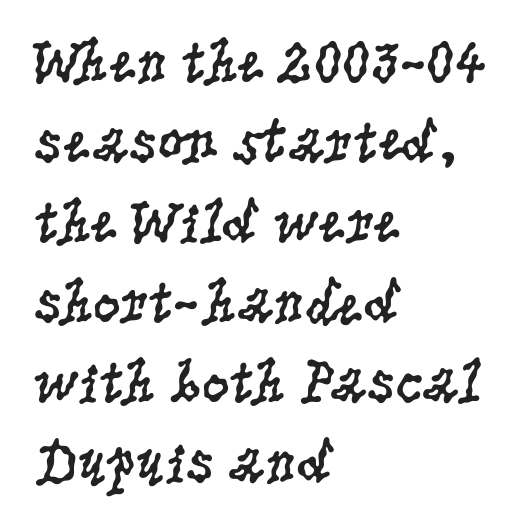
The rendering keeps characters at their native spacing. The rendering anchors every line to the left-hand side. This is serif lettering, the kind often seen in printed books.
